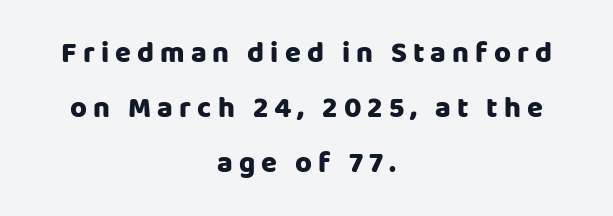
The image shows 29 px sans-serif type, upright; set centered, loose line spacing (1.9x), unusually wide letter spacing (+0.21 em), not underlined; low stroke contrast and a large x-height.
